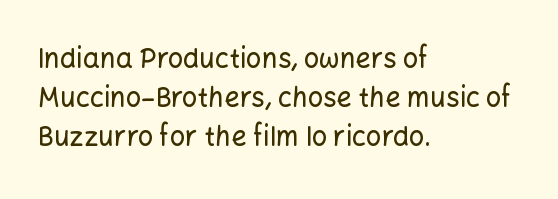
The image shows 27 px text type, upright; set left-aligned, normal line spacing (1.44x), normal letter spacing, not underlined.
